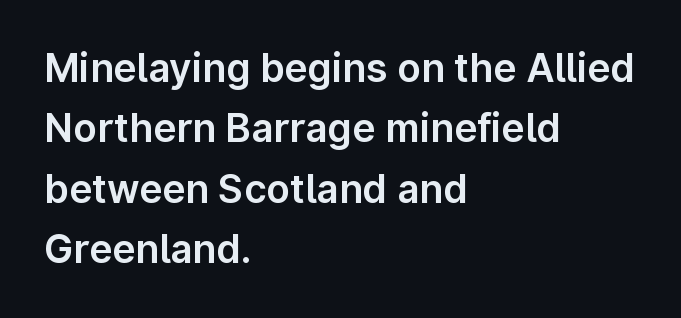
{"serif": "no", "italic": "no", "width": "normal", "stroke_contrast": "low", "x_height": "medium", "monospaced": "no", "underline": "no", "align": "left", "line_spacing": "normal", "line_spacing_ratio": 1.55, "letter_spacing": "normal", "letter_spacing_em": 0.0, "glyph_px": 39}
